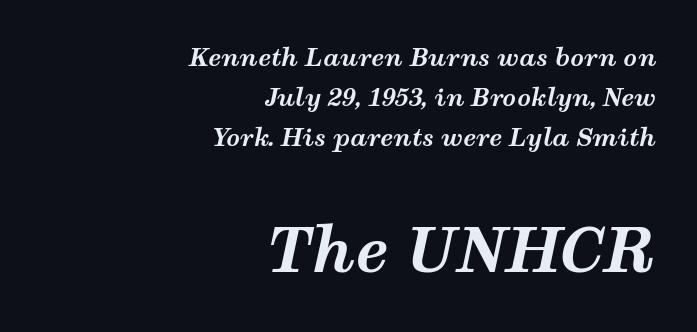
Q: Is the text bold? A: Yes.
Q: Is the text italic (slanted)? A: Yes, it leans right by about 12 degrees.
Q: Is the text underlined? A: No.
Q: How is the paragraph aligned? A: Right-aligned.
Q: Is the spacing between letters normal or unusually wide? A: Normal.
Q: Is the spacing between lines tight, normal or loose? A: Normal.
Q: Which block of text is set in a larger size, the first (top) or the second (bottom)? A: The second (bottom) one.
Q: Width (condensed, normal, or wide)? A: Wide.
Q: Stroke contrast? A: Medium.
Q: x-height? A: Medium.
Q: Monospaced? A: No.
